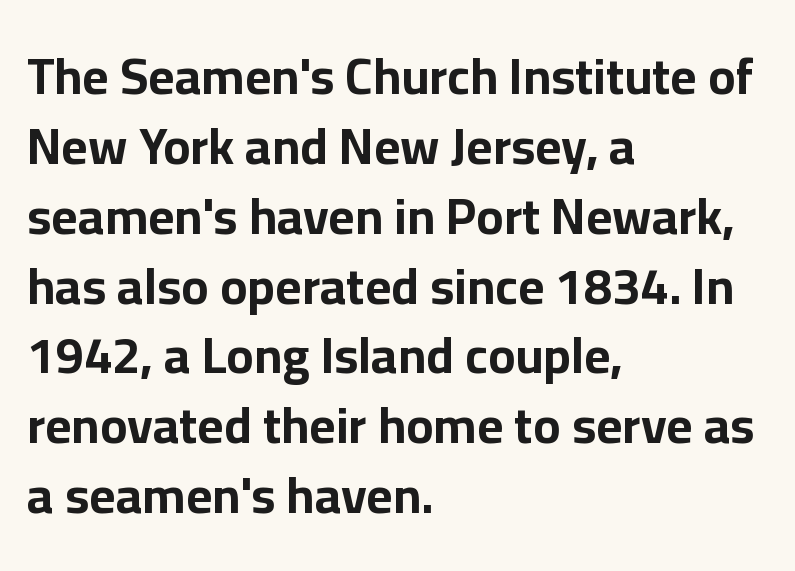
{"serif": "no", "italic": "no", "bold": "yes", "weight": "bold", "width": "normal", "stroke_contrast": "low", "x_height": "medium", "monospaced": "no", "underline": "no", "align": "left", "line_spacing": "normal", "line_spacing_ratio": 1.37, "letter_spacing": "normal", "letter_spacing_em": 0.0, "glyph_px": 51}
